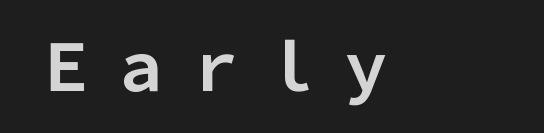
Q: Is the text bold? A: Yes.
Q: Is the text italic (slanted)? A: No, it is upright.
Q: Is the typeface a serif or a sans-serif typeface? A: Sans-serif.
Q: Is the text underlined? A: No.
Q: Width (condensed, normal, or wide)? A: Normal.
Q: Stroke contrast? A: Low.
Q: x-height? A: Medium.
Q: Monospaced? A: No.
